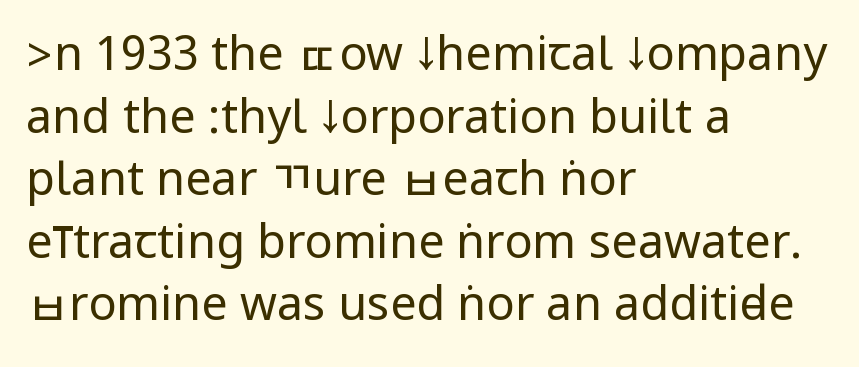
{"serif": "no", "italic": "no", "bold": "no", "weight": "regular", "width": "condensed", "stroke_contrast": "low", "underline": "no", "align": "left", "line_spacing": "normal", "line_spacing_ratio": 1.33, "letter_spacing": "normal", "letter_spacing_em": 0.0, "glyph_px": 47}
